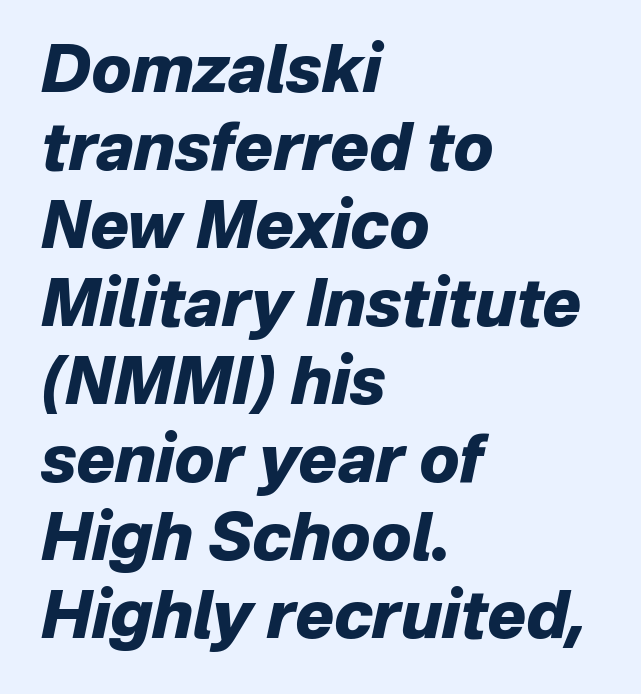
Here the designer chose a conventional face with non-uniform glyph widths. A classic flush-left, rag-right setting is used for this passage. The whole block is typeset with a tilt. Standard letterfit; no display-style spreading of the glyphs. Honestly, there is no underline to notice here at all.
